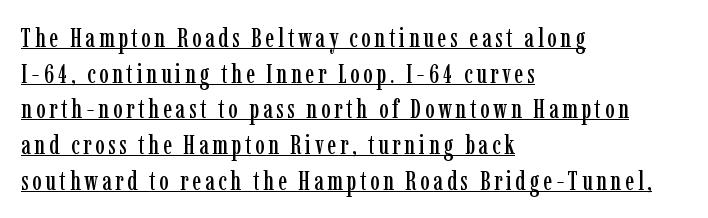
A typographer would call this underscored text. Quick note: interline space is typical. Every row of glyphs begins at an identical x-position on the left. The type sits square on the baseline with zero lean.
